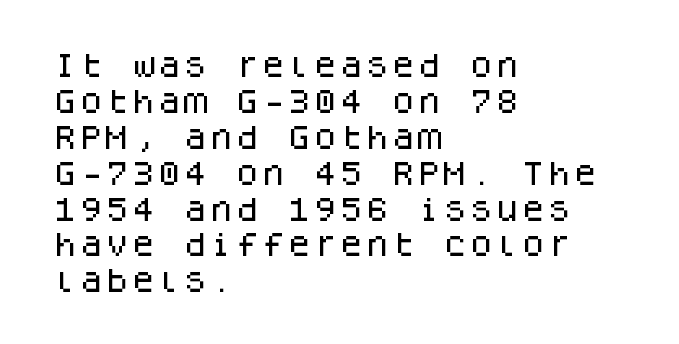
The image shows 26 px text type, upright; set left-aligned, normal line spacing (1.38x), normal letter spacing, not underlined.
